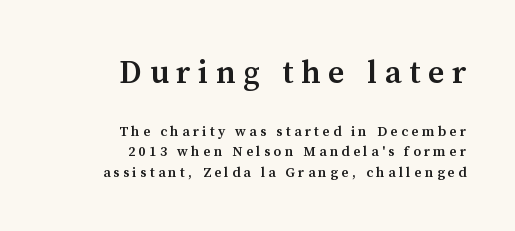
{"serif": "yes", "italic": "no", "bold": "semi", "weight": "semibold", "width": "normal", "stroke_contrast": "medium", "x_height": "medium", "monospaced": "no", "underline": "no", "align": "right", "line_spacing": "normal", "line_spacing_ratio": 1.45, "letter_spacing": "wide", "letter_spacing_em": 0.24, "larger_block": "first", "size_ratio": 2.29, "glyph_px": 32}
